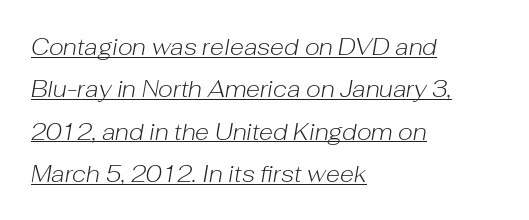
{"italic": "yes", "lean": "right", "slant_degrees": 10, "bold": "no", "underline": "yes", "align": "left", "line_spacing_ratio": 1.84, "letter_spacing": "normal", "letter_spacing_em": 0.0, "glyph_px": 23}
